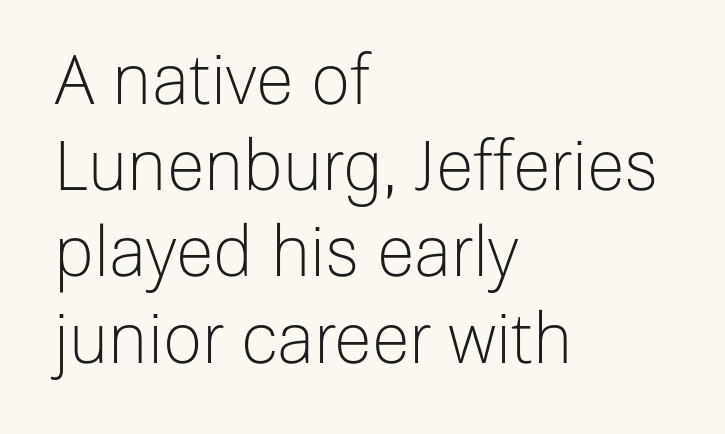
{"serif": "no", "italic": "no", "bold": "no", "weight": "light", "width": "normal", "stroke_contrast": "low", "x_height": "medium", "monospaced": "no", "underline": "no", "align": "left", "line_spacing": "normal", "line_spacing_ratio": 1.25, "letter_spacing": "normal", "letter_spacing_em": 0.0, "glyph_px": 69}
